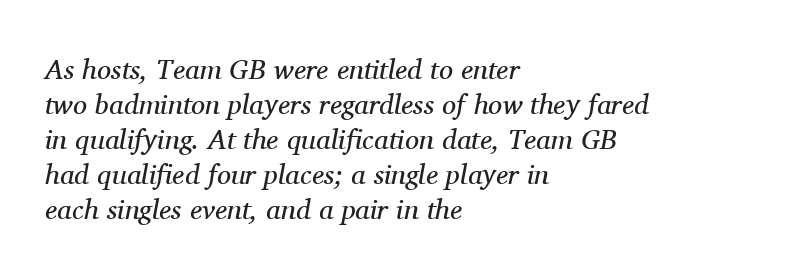
If you measured baseline to baseline, you'd find a middling distance. The typeface has the unassuming heft of standard copy or less. Looking at the ascenders, they clearly lean. Compared with typical body copy, the letter spacing here is the same. Is this a fixed-width face? No — the glyphs have proportional, varying widths.
